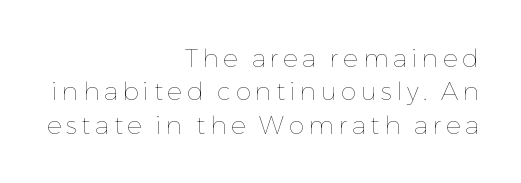
Descenders hang freely into open space. Quick note: interline space is typical. The typography opts for an upright posture over an oblique one. A quiet, ordinary-to-light weight characterises the typeface.
